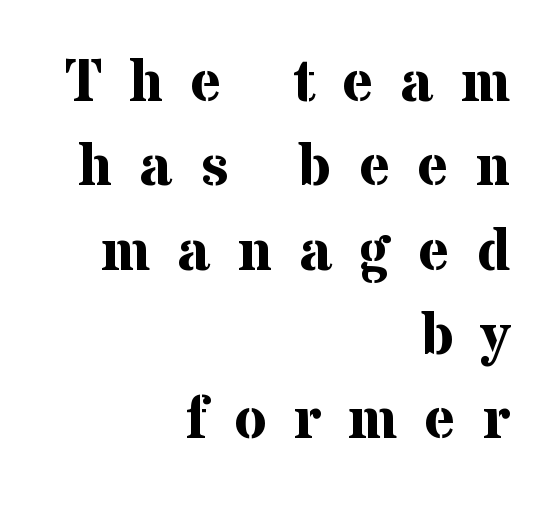
{"serif": "yes", "italic": "no", "bold": "yes", "weight": "bold", "width": "normal", "stroke_contrast": "medium", "x_height": "medium", "monospaced": "no", "underline": "no", "align": "right", "line_spacing": "normal", "line_spacing_ratio": 1.43, "letter_spacing": "wide", "letter_spacing_em": 0.46, "glyph_px": 59}
